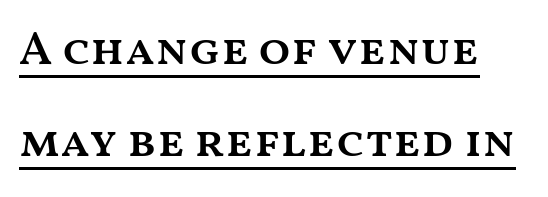
Q: Is the text bold? A: Semi-bold.
Q: Is the text italic (slanted)? A: No, it is upright.
Q: Is the text underlined? A: Yes.
Q: Is the spacing between letters normal or unusually wide? A: Normal.
Q: Is the spacing between lines tight, normal or loose? A: Loose.
Q: Width (condensed, normal, or wide)? A: Wide.
Q: Stroke contrast? A: Medium.
Q: x-height? A: Medium.
Q: Monospaced? A: No.
